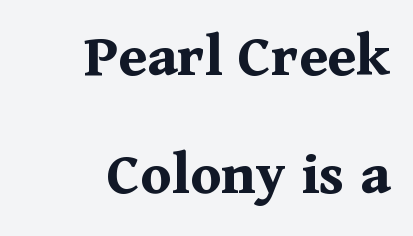
The image shows 63 px bold serif type, upright; set right-aligned, line spacing 1.87x, normal letter spacing, not underlined; medium stroke contrast and a medium x-height.
